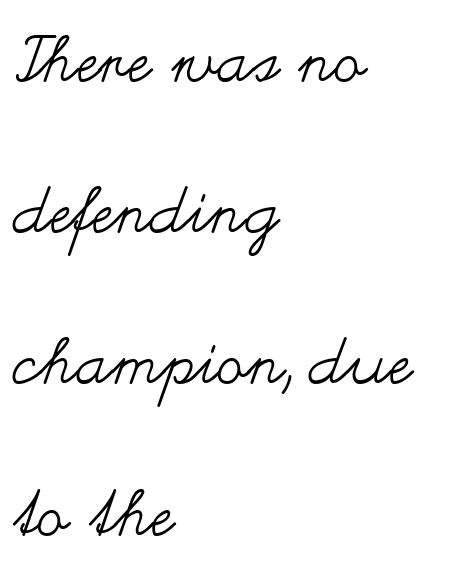
{"bold": "no", "weight": "regular", "width": "wide", "stroke_contrast": "medium", "x_height": "small", "monospaced": "no", "underline": "no", "align": "left", "line_spacing": "loose", "line_spacing_ratio": 2.4, "letter_spacing": "normal", "letter_spacing_em": 0.0, "glyph_px": 63}
